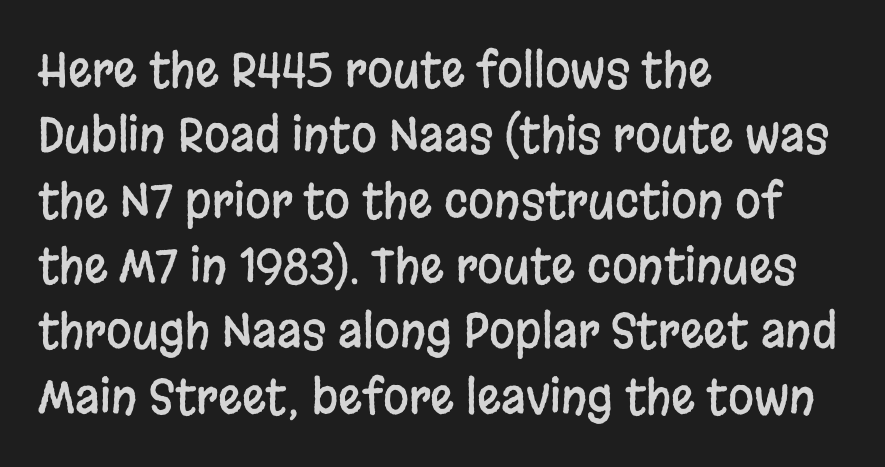
Q: Is the text italic (slanted)? A: No, it is upright.
Q: Is the typeface a serif or a sans-serif typeface? A: Sans-serif.
Q: Is the text underlined? A: No.
Q: How is the paragraph aligned? A: Left-aligned.
Q: Is the spacing between letters normal or unusually wide? A: Normal.
Q: Is the spacing between lines tight, normal or loose? A: Normal.
Q: Width (condensed, normal, or wide)? A: Condensed.
Q: Stroke contrast? A: Low.
Q: x-height? A: Large.
Q: Monospaced? A: No.
